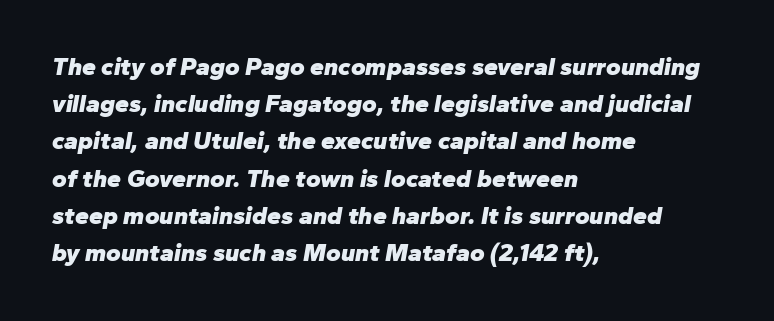
Q: Is the text bold? A: Yes.
Q: Is the text italic (slanted)? A: Yes, it leans right by about 10 degrees.
Q: Is the text underlined? A: No.
Q: How is the paragraph aligned? A: Left-aligned.
Q: Is the spacing between letters normal or unusually wide? A: Normal.
Q: Is the spacing between lines tight, normal or loose? A: Normal.
